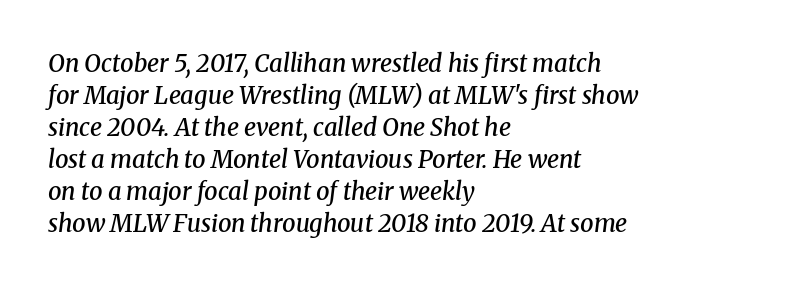
{"italic": "yes", "lean": "right", "slant_degrees": 8, "bold": "semi", "underline": "no", "align": "left", "line_spacing": "normal", "line_spacing_ratio": 1.33, "letter_spacing": "normal", "letter_spacing_em": 0.0, "glyph_px": 24}
